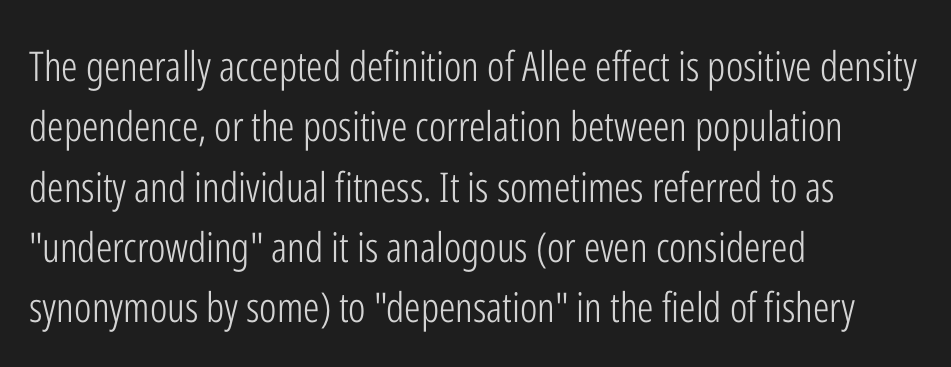
Q: Is the text bold? A: No.
Q: Is the text italic (slanted)? A: No, it is upright.
Q: Is the typeface a serif or a sans-serif typeface? A: Sans-serif.
Q: Is the text underlined? A: No.
Q: How is the paragraph aligned? A: Left-aligned.
Q: Is the spacing between letters normal or unusually wide? A: Normal.
Q: Is the spacing between lines tight, normal or loose? A: Normal.
Q: Width (condensed, normal, or wide)? A: Condensed.
Q: Stroke contrast? A: Low.
Q: x-height? A: Medium.
Q: Monospaced? A: No.
